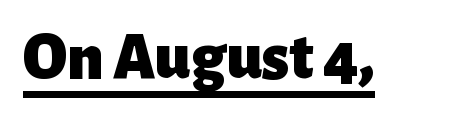
{"serif": "no", "italic": "no", "bold": "yes", "weight": "heavy", "width": "normal", "stroke_contrast": "low", "x_height": "medium", "monospaced": "no", "underline": "yes", "letter_spacing": "normal", "letter_spacing_em": 0.0, "glyph_px": 68}
